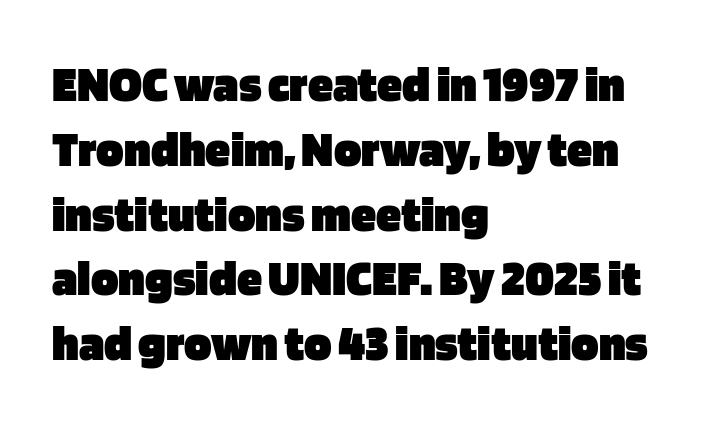
Line spacing here is normal. Does the lettering tilt? It doesn't — this is upright. Compared with a centered layout, this one pins lines to the left instead. No extra tracking has been applied to these lines. Do the characters align in a grid? No, the font is proportional.
